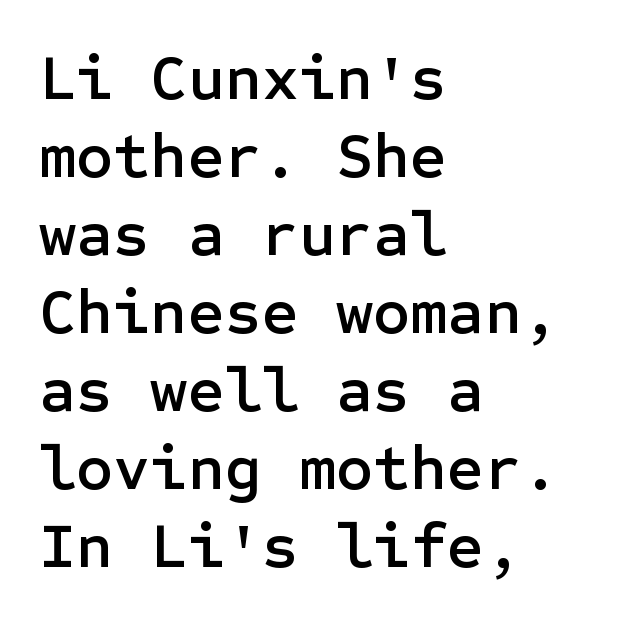
The image shows 64 px sans-serif type, upright; set left-aligned, line spacing 1.22x, normal letter spacing, not underlined; low stroke contrast and a medium x-height.
